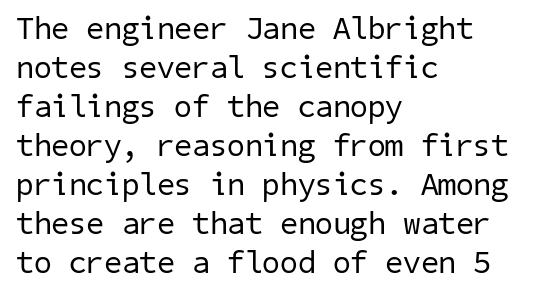
Observe the ordinary spacing: letters are neighbours, not strangers. Rule under the text: the space is simply empty. The text block is weighted toward the left margin, trailing off unevenly rightward. A typesetter would label this face a sans. The face looks like a standard text weight, possibly lighter.
